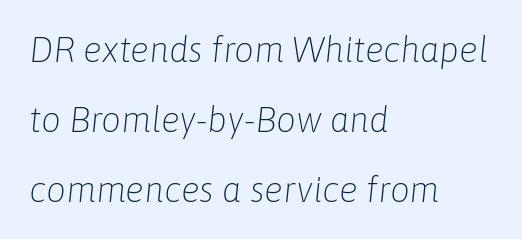
The image shows 35 px light type, italic (leaning right); set left-aligned, loose line spacing (2.0x), normal letter spacing, not underlined; low stroke contrast and a medium x-height.
